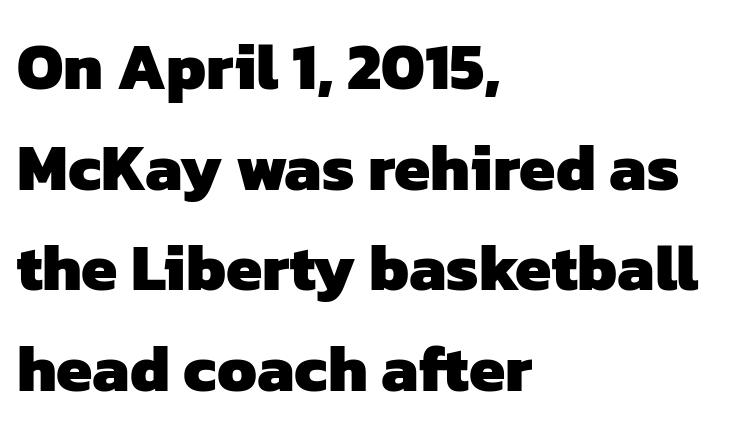
Q: Is the text bold? A: Yes.
Q: Is the typeface a serif or a sans-serif typeface? A: Sans-serif.
Q: Is the text underlined? A: No.
Q: How is the paragraph aligned? A: Left-aligned.
Q: Is the spacing between letters normal or unusually wide? A: Normal.
Q: Is the spacing between lines tight, normal or loose? A: Normal.
Q: Width (condensed, normal, or wide)? A: Normal.
Q: Stroke contrast? A: Low.
Q: x-height? A: Medium.
Q: Monospaced? A: No.
